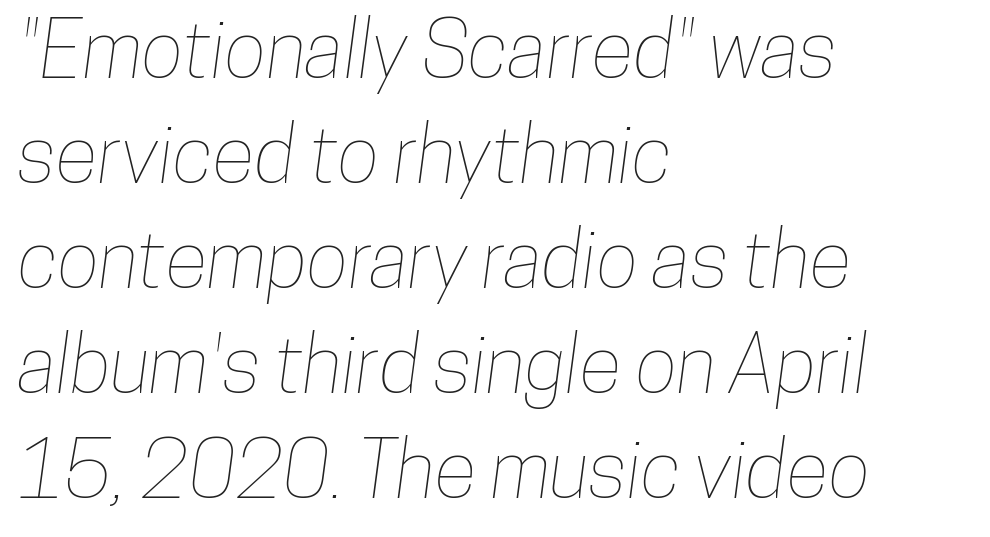
Q: Is the text underlined? A: No.
Q: How is the paragraph aligned? A: Left-aligned.
Q: Is the spacing between letters normal or unusually wide? A: Normal.
Q: Is the spacing between lines tight, normal or loose? A: Normal.
Q: Width (condensed, normal, or wide)? A: Condensed.
Q: Stroke contrast? A: Low.
Q: x-height? A: Medium.
Q: Monospaced? A: No.
